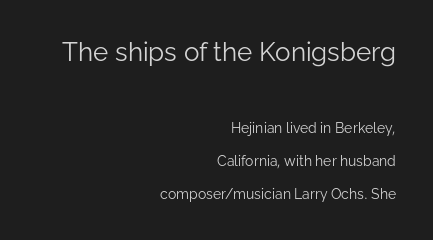
The image shows 26 px text type, upright; set right-aligned, loose line spacing (2.38x), normal letter spacing, not underlined; the first (top) block is 1.86x larger.
